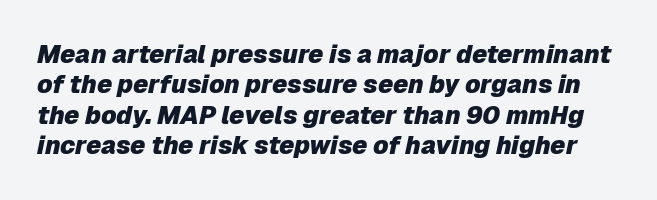
The image shows 25 px bold type, italic (leaning right); set line spacing 1.22x, normal letter spacing, not underlined.
